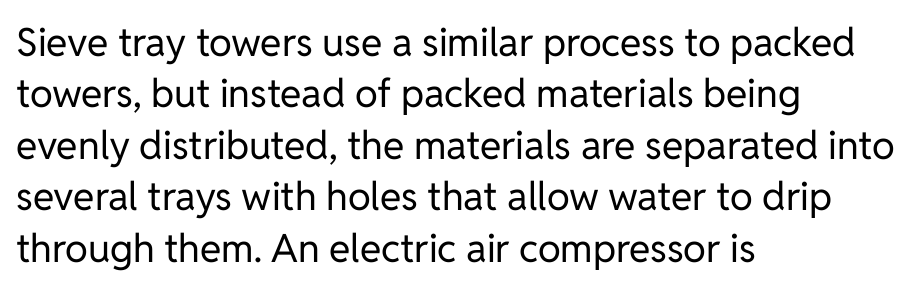
The image shows 39 px regular-weight sans-serif type, upright; set left-aligned, normal line spacing (1.32x), normal letter spacing, not underlined; low stroke contrast and a medium x-height.
